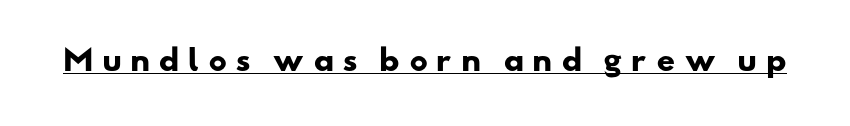
Q: Is the text bold? A: Yes.
Q: Is the typeface a serif or a sans-serif typeface? A: Sans-serif.
Q: Is the text underlined? A: Yes.
Q: Is the spacing between letters normal or unusually wide? A: Unusually wide.
Q: Width (condensed, normal, or wide)? A: Wide.
Q: Stroke contrast? A: Low.
Q: x-height? A: Small.
Q: Monospaced? A: No.
